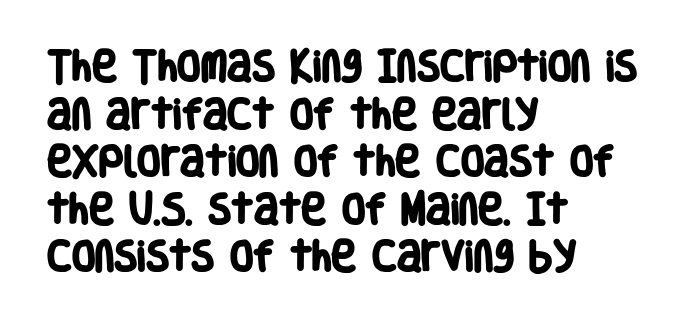
The specimen omits any rule beneath the text block's lines. Students, observe: this is what conventionally led text looks like. The rendering uses natural spacing where letterforms have individual widths. On the weight axis this lands at bold, roughly 700. Line starts are locked; line ends wander.
